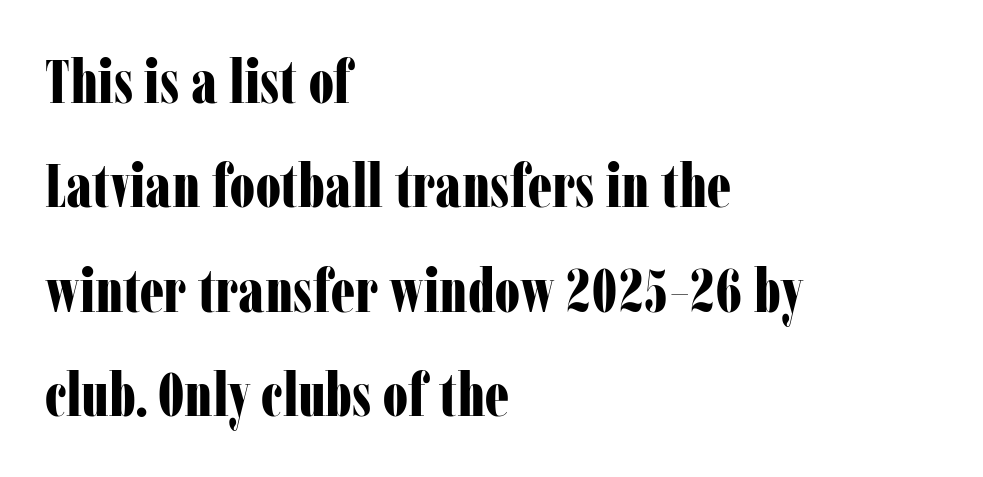
The image shows 61 px bold, condensed serif type, upright; set left-aligned, line spacing 1.71x, normal letter spacing, not underlined; low stroke contrast and a medium x-height.
